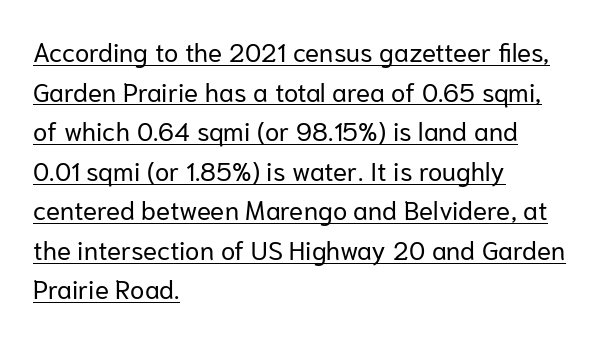
When letters stand straight like this, we call the style roman or upright. The ragged edge is on the right, which tells us the setting is flush left. This block has exactly the height ordinary leading produces. Has an underline been added? It has.
